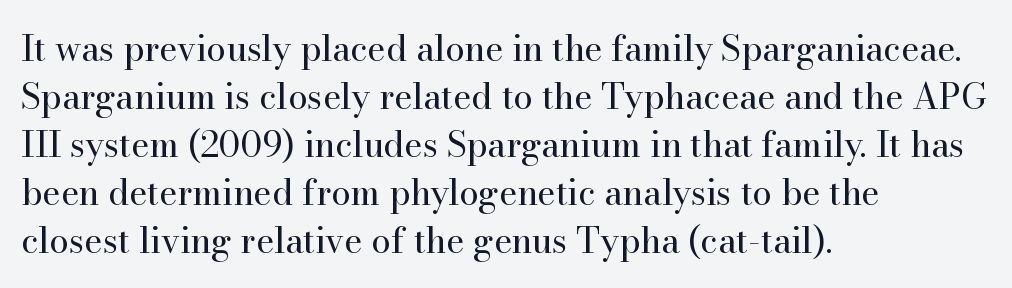
These lines are set flush left with a ragged right edge. The typeface chosen for these lines features serifs. These glyphs show unthickened strokes, regular width or finer. Interline gaps are of average width in this sample.
